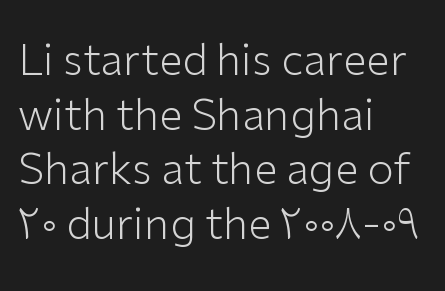
A classic flush-left, rag-right setting is used for this passage. Underline: absent. Stem width sits at or under what a default text font uses. Each letter keeps its own natural width here, so spacing adapts to shape. Serifs: no, the terminals of the letterforms are clean. One glance says typical: line gaps are just what's usual.
